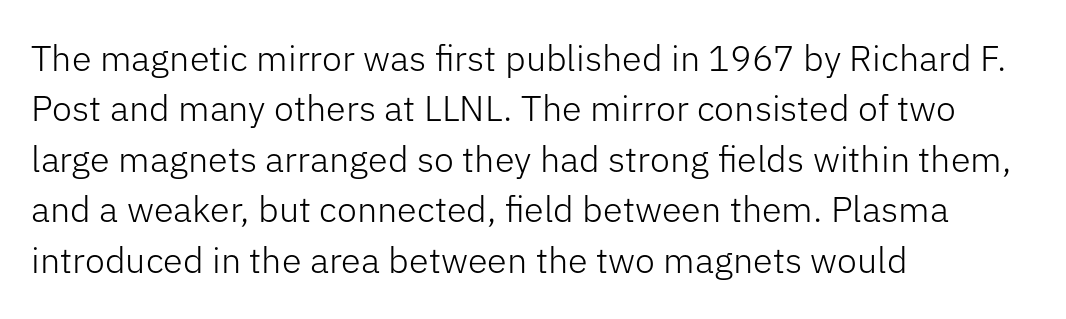
The image shows 36 px light sans-serif type, upright; set left-aligned, normal line spacing (1.4x), normal letter spacing, not underlined; low stroke contrast and a medium x-height.
